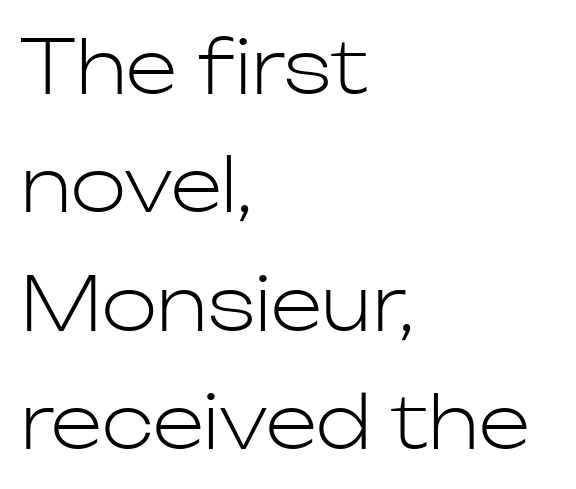
{"serif": "no", "italic": "no", "bold": "no", "weight": "light", "width": "normal", "stroke_contrast": "low", "x_height": "medium", "monospaced": "no", "underline": "no", "align": "left", "line_spacing": "normal", "line_spacing_ratio": 1.6, "letter_spacing": "normal", "letter_spacing_em": 0.0, "glyph_px": 74}
